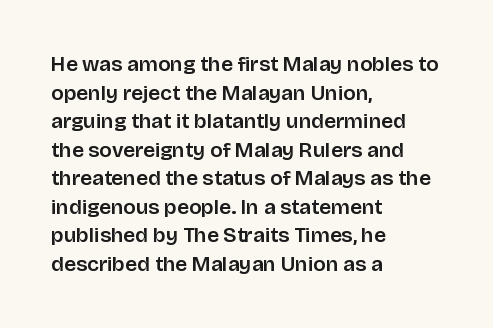
The image shows 21 px text type, upright; set left-aligned, normal line spacing (1.36x), normal letter spacing, not underlined.
